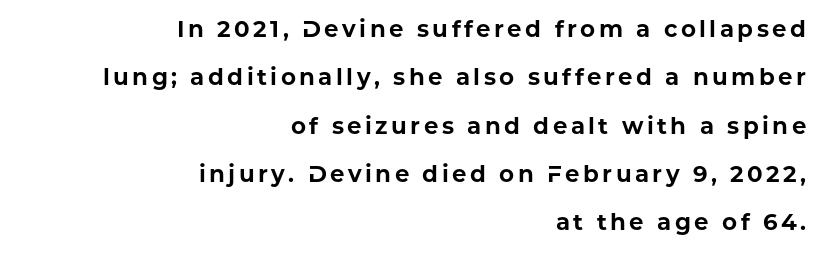
Descender tails drop into unmarked territory. The lines are quadded right. Does the lettering tilt? It doesn't — this is upright. Plenty of ink on the page — the face is bold. Whoever set this chose breathing room over compactness in the vertical rhythm.
